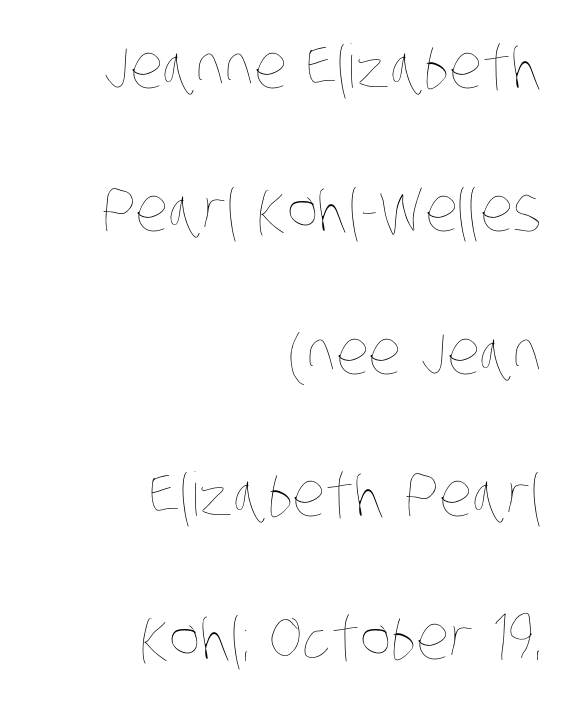
The image shows 60 px thin, condensed type; set right-aligned, loose line spacing (2.38x), normal letter spacing, not underlined; low stroke contrast and a large x-height.
